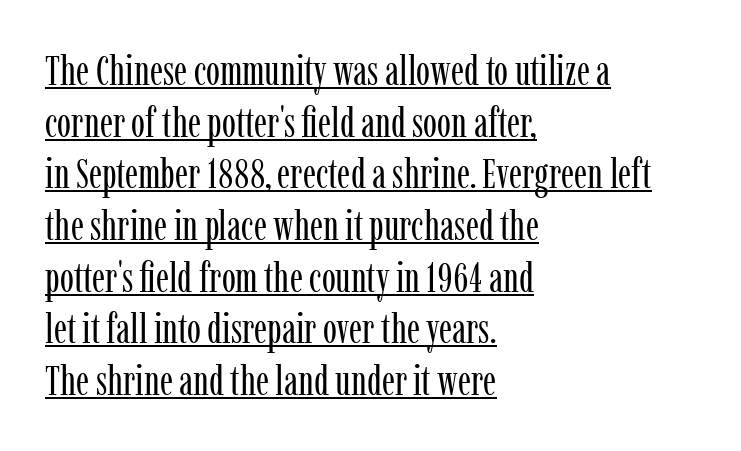
No extra ink here — the face is not bold. Characters remain perfectly vertical along every line. The letters advance in unequal steps, a hallmark of proportional type. Standard letterfit; no display-style spreading of the glyphs. Look at the bottom of the vertical strokes: they flare into serifs here.
